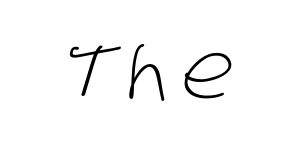
The image shows 77 px light, condensed sans-serif type; set not underlined; low stroke contrast and a large x-height.
